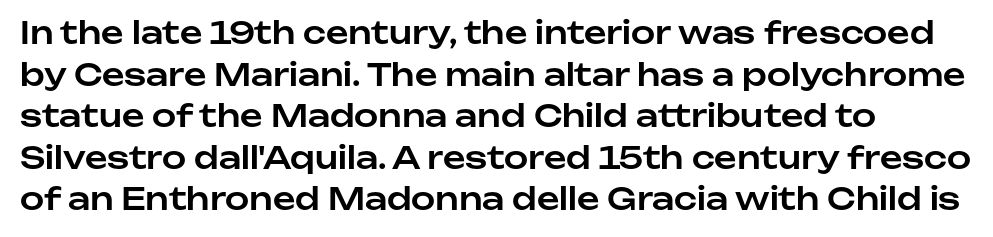
Q: Is the text italic (slanted)? A: No, it is upright.
Q: Is the typeface a serif or a sans-serif typeface? A: Sans-serif.
Q: Is the text underlined? A: No.
Q: How is the paragraph aligned? A: Left-aligned.
Q: Is the spacing between letters normal or unusually wide? A: Normal.
Q: Is the spacing between lines tight, normal or loose? A: Normal.
Q: Width (condensed, normal, or wide)? A: Normal.
Q: Stroke contrast? A: Low.
Q: x-height? A: Medium.
Q: Monospaced? A: No.
